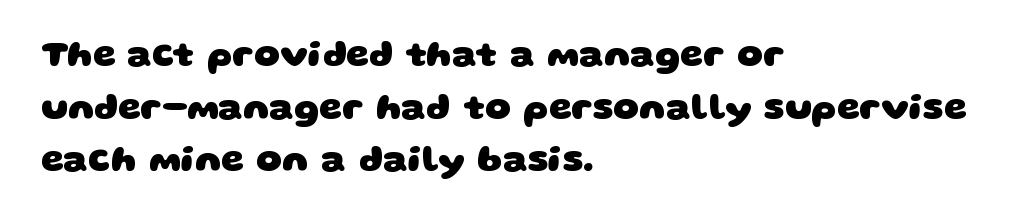
{"serif": "no", "bold": "yes", "weight": "heavy", "width": "wide", "stroke_contrast": "low", "x_height": "large", "monospaced": "no", "underline": "no", "align": "left", "line_spacing": "normal", "line_spacing_ratio": 1.46, "letter_spacing": "normal", "letter_spacing_em": 0.0, "glyph_px": 36}
